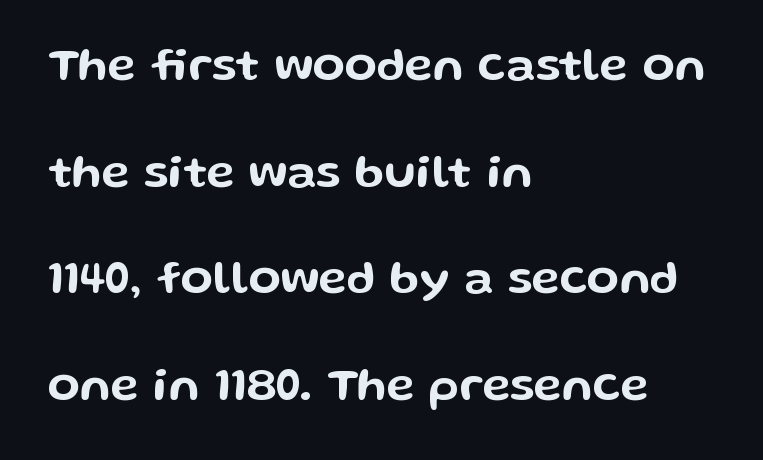
The image shows 47 px wide sans-serif type, upright; set left-aligned, loose line spacing (2.27x), normal letter spacing, not underlined; low stroke contrast and a medium x-height.
